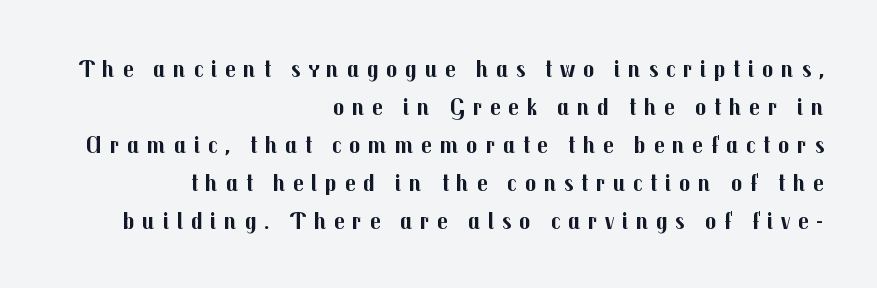
{"italic": "no", "bold": "yes", "underline": "no", "align": "right", "line_spacing": "normal", "line_spacing_ratio": 1.58, "letter_spacing": "wide", "letter_spacing_em": 0.31, "glyph_px": 24}
